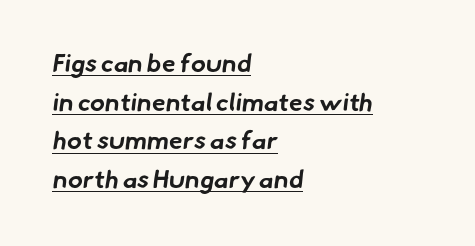
Q: Is the text bold? A: Yes.
Q: Is the text underlined? A: Yes.
Q: How is the paragraph aligned? A: Left-aligned.
Q: Is the spacing between letters normal or unusually wide? A: Normal.
Q: Is the spacing between lines tight, normal or loose? A: Normal.
